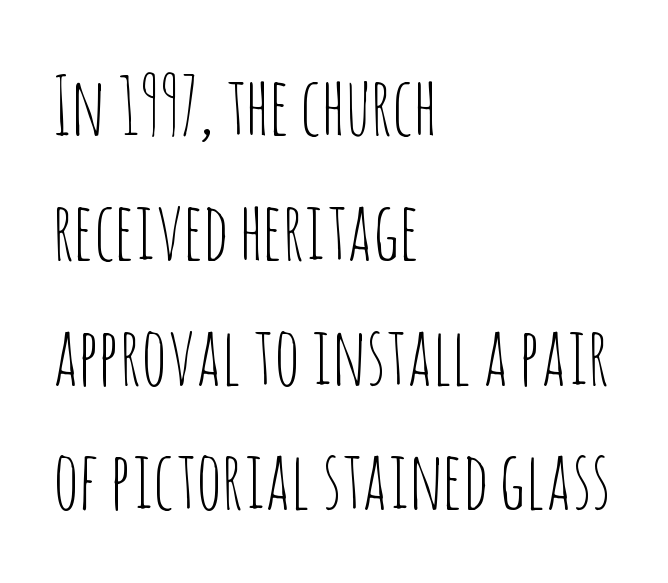
The image shows 80 px thin, condensed sans-serif type, upright; set left-aligned, normal line spacing (1.56x), normal letter spacing, not underlined; low stroke contrast and a large x-height.
